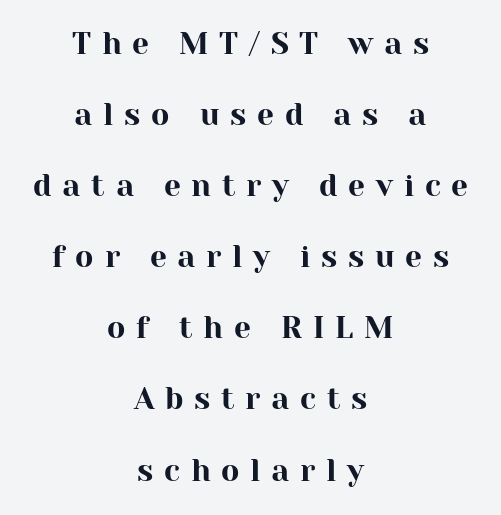
The image shows 30 px serif type, upright; set centered, loose line spacing (2.37x), unusually wide letter spacing (+0.36 em), not underlined; high stroke contrast and a medium x-height.
